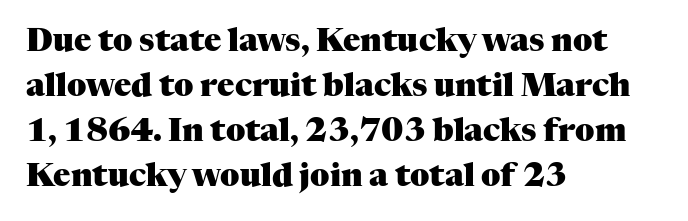
Q: Is the text bold? A: Yes.
Q: Is the text italic (slanted)? A: No, it is upright.
Q: Is the typeface a serif or a sans-serif typeface? A: Serif.
Q: Is the text underlined? A: No.
Q: How is the paragraph aligned? A: Left-aligned.
Q: Is the spacing between letters normal or unusually wide? A: Normal.
Q: Is the spacing between lines tight, normal or loose? A: Normal.
Q: Width (condensed, normal, or wide)? A: Normal.
Q: Stroke contrast? A: Medium.
Q: x-height? A: Medium.
Q: Monospaced? A: No.
